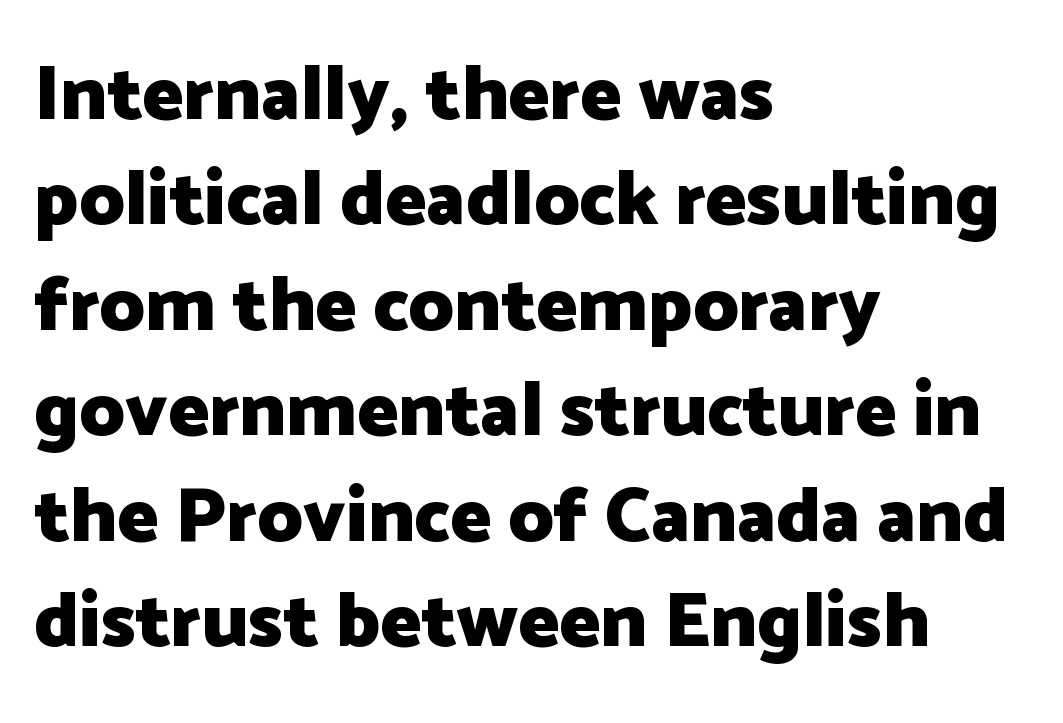
The image shows 77 px heavy sans-serif type, upright; set left-aligned, normal line spacing (1.37x), normal letter spacing, not underlined; low stroke contrast and a medium x-height.
